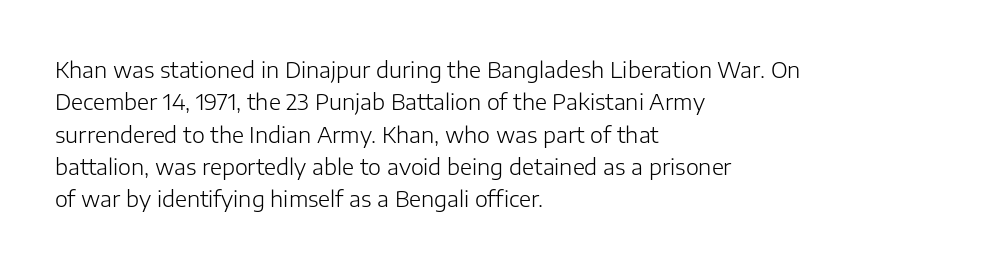
Q: Is the text bold? A: No.
Q: Is the text italic (slanted)? A: No, it is upright.
Q: Is the text underlined? A: No.
Q: How is the paragraph aligned? A: Left-aligned.
Q: Is the spacing between letters normal or unusually wide? A: Normal.
Q: Is the spacing between lines tight, normal or loose? A: Normal.
